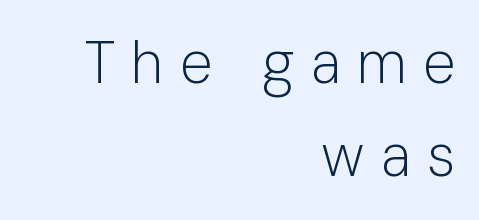
These lines have a slow, spaced-out rhythm from letter to letter. A sans-serif font was chosen for this passage. The cut favours lightness, reaching ordinary text weight at its darkest. Ordinary non-slanted type is in use.
